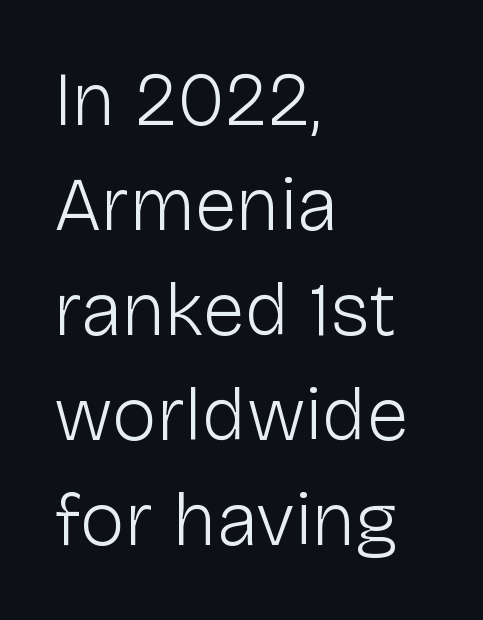
Q: Is the text bold? A: No.
Q: Is the text italic (slanted)? A: No, it is upright.
Q: Is the typeface a serif or a sans-serif typeface? A: Sans-serif.
Q: Is the text underlined? A: No.
Q: How is the paragraph aligned? A: Left-aligned.
Q: Is the spacing between letters normal or unusually wide? A: Normal.
Q: Is the spacing between lines tight, normal or loose? A: Normal.
Q: Width (condensed, normal, or wide)? A: Normal.
Q: Stroke contrast? A: Low.
Q: x-height? A: Medium.
Q: Monospaced? A: No.
